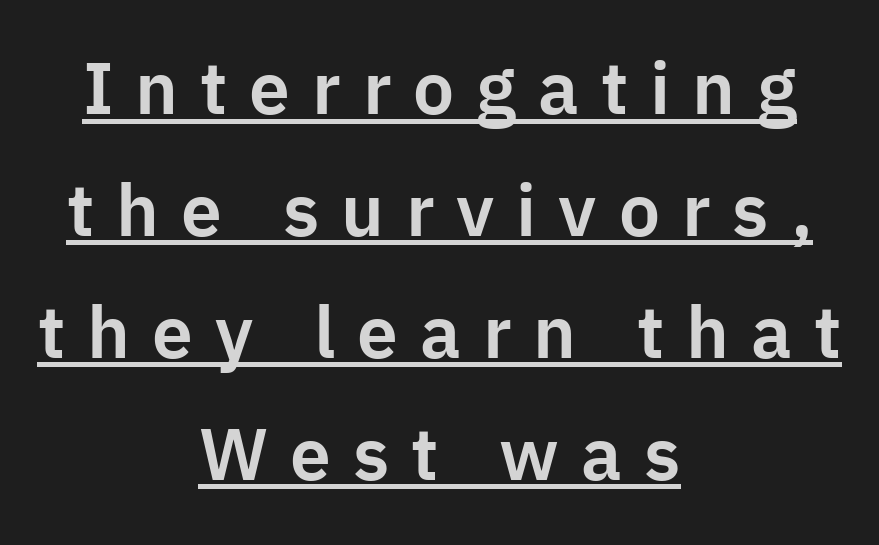
The compositor balanced each line on the midline. A roman cut, with each character standing at attention. Tracking here is generous; glyphs stand well apart from one another. Proportional: the letters do not fall into vertical columns. Look at the bottom of the vertical strokes: they stop flat, with no serifs.
